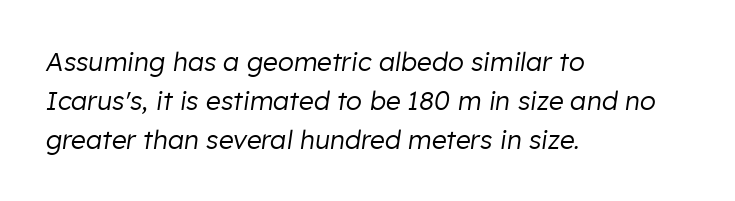
Just letters on the line, the space beneath them empty. The passage shown has conventional tracking throughout. Weight: regular or lighter. The space between consecutive lines is moderate.
